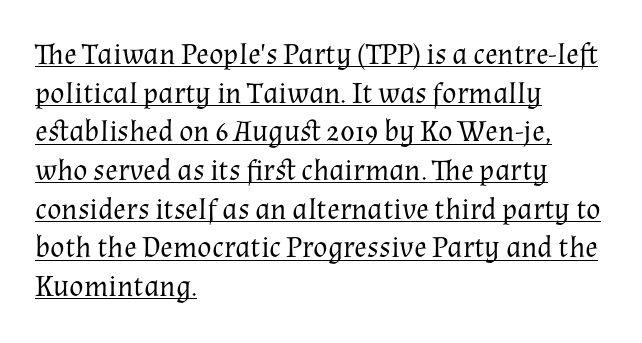
{"serif": "yes", "italic": "no", "bold": "no", "weight": "regular", "width": "normal", "stroke_contrast": "medium", "x_height": "medium", "monospaced": "no", "underline": "yes", "align": "left", "line_spacing": "normal", "line_spacing_ratio": 1.29, "letter_spacing": "normal", "letter_spacing_em": 0.0, "glyph_px": 30}
